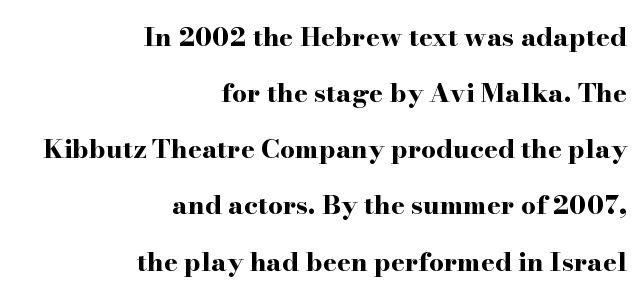
Q: Is the text bold? A: Yes.
Q: Is the text italic (slanted)? A: No, it is upright.
Q: Is the text underlined? A: No.
Q: How is the paragraph aligned? A: Right-aligned.
Q: Is the spacing between letters normal or unusually wide? A: Normal.
Q: Is the spacing between lines tight, normal or loose? A: Loose.
